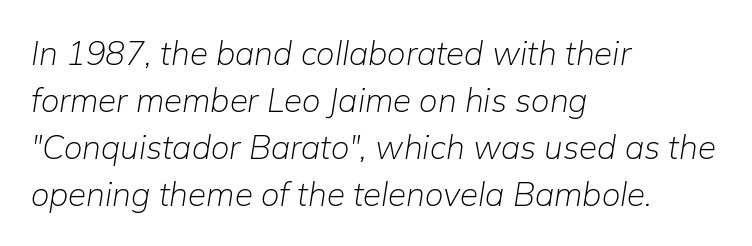
Q: Is the text bold? A: No.
Q: Is the text italic (slanted)? A: Yes, it leans right by about 9 degrees.
Q: Is the text underlined? A: No.
Q: How is the paragraph aligned? A: Left-aligned.
Q: Is the spacing between letters normal or unusually wide? A: Normal.
Q: Is the spacing between lines tight, normal or loose? A: Normal.
Q: Width (condensed, normal, or wide)? A: Normal.
Q: Stroke contrast? A: Low.
Q: x-height? A: Medium.
Q: Monospaced? A: No.
